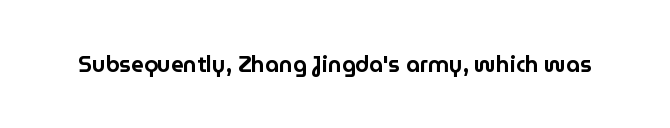
The image shows 22 px text type, upright; set normal letter spacing, not underlined.
